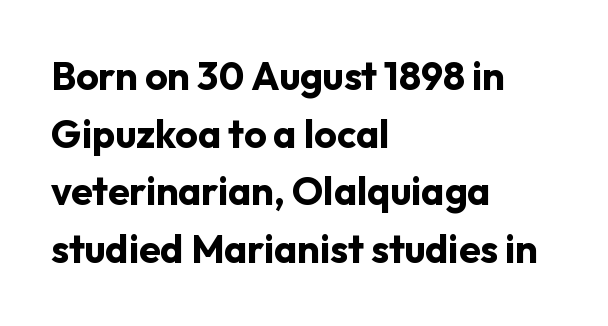
The image shows 39 px bold sans-serif type, upright; set left-aligned, normal line spacing (1.48x), normal letter spacing, not underlined; low stroke contrast and a medium x-height.
